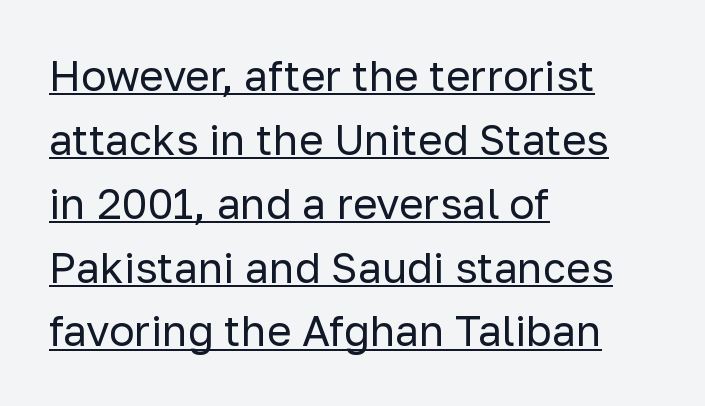
The image shows 42 px regular-weight sans-serif type, upright; set left-aligned, normal line spacing (1.52x), normal letter spacing, underlined; low stroke contrast and a medium x-height.
